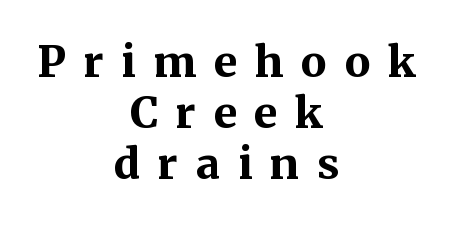
Q: Is the text bold? A: Yes.
Q: Is the text italic (slanted)? A: No, it is upright.
Q: Is the typeface a serif or a sans-serif typeface? A: Serif.
Q: Is the text underlined? A: No.
Q: How is the paragraph aligned? A: Centered.
Q: Is the spacing between letters normal or unusually wide? A: Unusually wide.
Q: Width (condensed, normal, or wide)? A: Normal.
Q: Stroke contrast? A: Medium.
Q: x-height? A: Medium.
Q: Monospaced? A: No.
